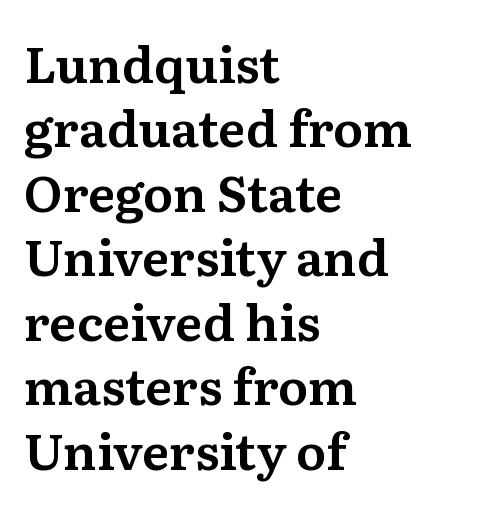
{"serif": "yes", "italic": "no", "width": "normal", "stroke_contrast": "medium", "x_height": "medium", "monospaced": "no", "underline": "no", "align": "left", "line_spacing": "normal", "line_spacing_ratio": 1.29, "letter_spacing": "normal", "letter_spacing_em": 0.0, "glyph_px": 50}
